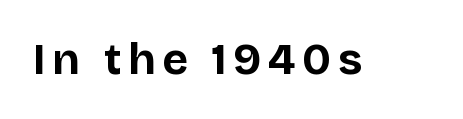
{"serif": "no", "italic": "no", "bold": "yes", "weight": "bold", "width": "normal", "stroke_contrast": "low", "x_height": "large", "monospaced": "no", "underline": "no", "glyph_px": 44}
